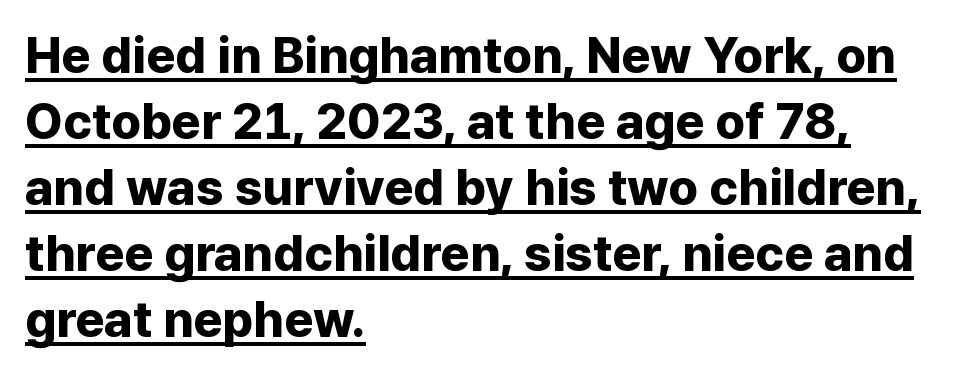
The image shows 50 px bold sans-serif type, upright; set left-aligned, normal line spacing (1.32x), normal letter spacing, underlined; low stroke contrast and a medium x-height.
